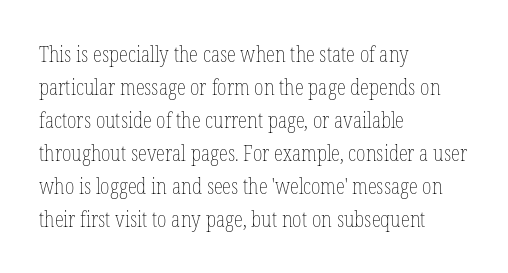
No italicization has been applied; the sample stays upright. This rendering features lettering with no underline. Summary of weight: not heavy and not bold. The typesetter chose a ragged-right arrangement here. The vertical gap from one line to the next is medium.
